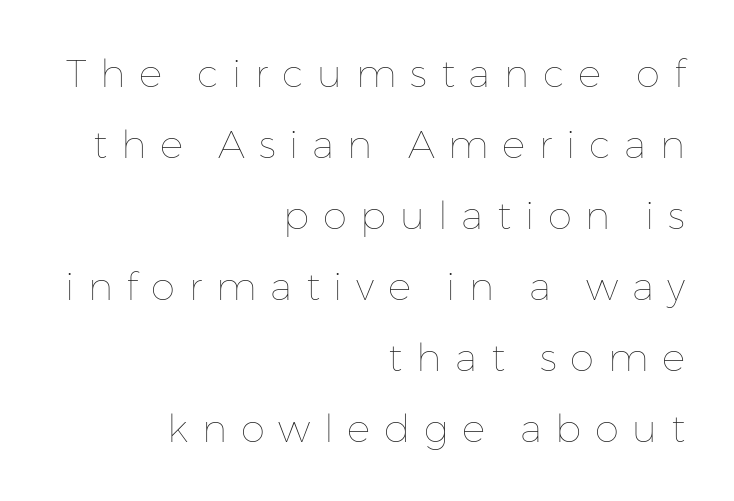
{"italic": "no", "bold": "no", "weight": "thin", "width": "normal", "stroke_contrast": "low", "x_height": "medium", "monospaced": "no", "underline": "no", "align": "right", "line_spacing_ratio": 1.82, "letter_spacing": "wide", "letter_spacing_em": 0.35, "glyph_px": 39}
